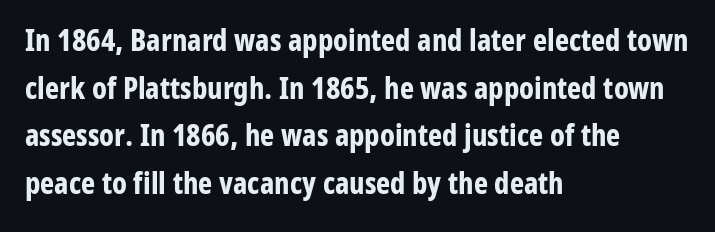
Q: Is the text bold? A: Yes.
Q: Is the text italic (slanted)? A: No, it is upright.
Q: Is the typeface a serif or a sans-serif typeface? A: Sans-serif.
Q: Is the text underlined? A: No.
Q: How is the paragraph aligned? A: Left-aligned.
Q: Is the spacing between letters normal or unusually wide? A: Normal.
Q: Is the spacing between lines tight, normal or loose? A: Normal.
Q: Width (condensed, normal, or wide)? A: Condensed.
Q: Stroke contrast? A: Low.
Q: x-height? A: Medium.
Q: Monospaced? A: No.
